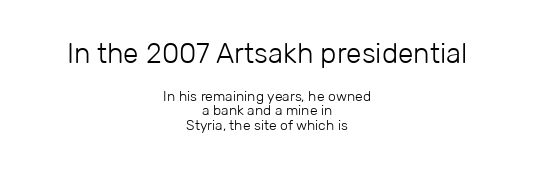
The image shows 28 px light sans-serif type, upright; set centered, tight line spacing (1.02x), normal letter spacing, not underlined; the first (top) block is 2.0x larger; low stroke contrast and a medium x-height.
